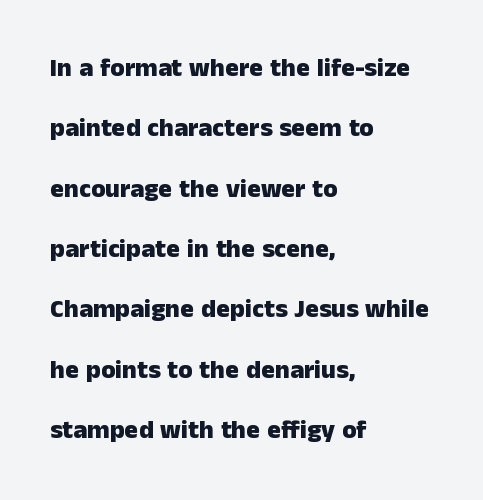
In terms of letterspacing, this is plain default setting. Weight: bold. This rendering uses left alignment, leaving the right contour irregular. Notice the wide empty band between every row — that's loose leading. Unlike italic type, these characters show no tilt at all. Bare-footed words on every line.
